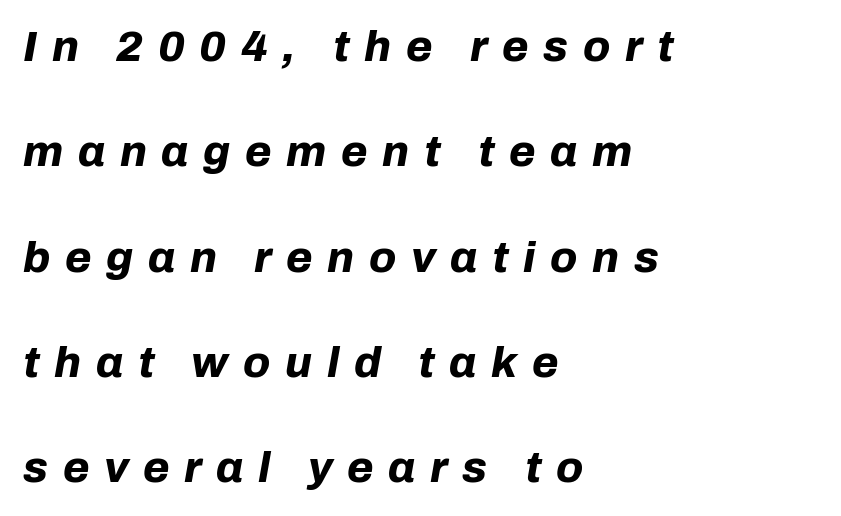
{"italic": "yes", "lean": "right", "slant_degrees": 10, "bold": "yes", "weight": "bold", "width": "normal", "stroke_contrast": "low", "x_height": "medium", "monospaced": "no", "underline": "no", "align": "left", "line_spacing": "loose", "line_spacing_ratio": 2.45, "letter_spacing": "wide", "letter_spacing_em": 0.34, "glyph_px": 43}
